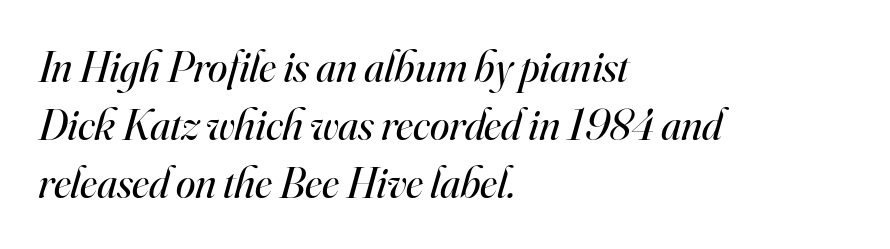
Q: Is the text bold? A: No.
Q: Is the text italic (slanted)? A: Yes, it leans right by about 16 degrees.
Q: Is the typeface a serif or a sans-serif typeface? A: Serif.
Q: Is the text underlined? A: No.
Q: How is the paragraph aligned? A: Left-aligned.
Q: Is the spacing between letters normal or unusually wide? A: Normal.
Q: Is the spacing between lines tight, normal or loose? A: Normal.
Q: Width (condensed, normal, or wide)? A: Normal.
Q: Stroke contrast? A: High.
Q: x-height? A: Small.
Q: Monospaced? A: No.
